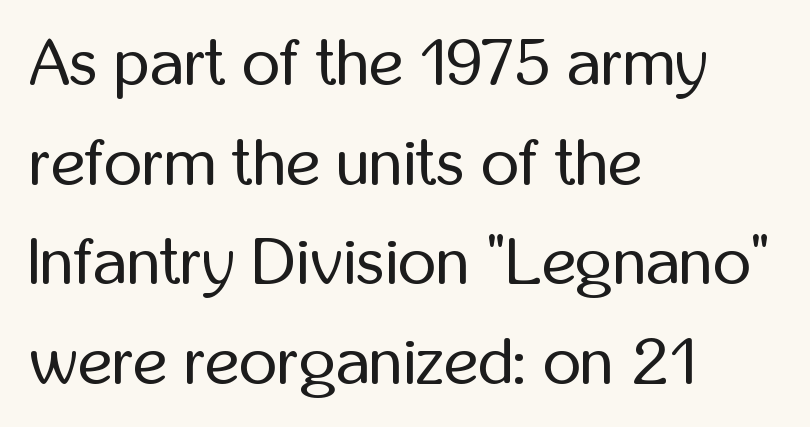
The image shows 66 px regular-weight, condensed sans-serif type, upright; set left-aligned, normal line spacing (1.51x), normal letter spacing, not underlined; low stroke contrast and a medium x-height.
